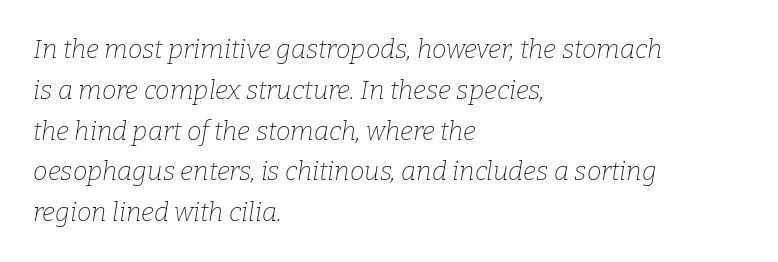
Q: Is the text bold? A: No.
Q: Is the text italic (slanted)? A: Yes, it leans right by about 9 degrees.
Q: Is the text underlined? A: No.
Q: How is the paragraph aligned? A: Left-aligned.
Q: Is the spacing between letters normal or unusually wide? A: Normal.
Q: Is the spacing between lines tight, normal or loose? A: Normal.
